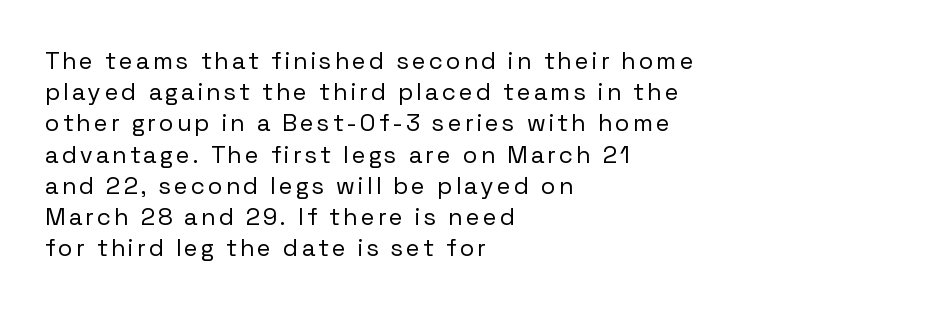
Beneath every word, the page is bare. The font is comparable to plain body text, perhaps lighter. The rag falls on the right side of this text block. The specimen reads as upright at a glance. If you measured baseline to baseline, you'd find a middling distance.
